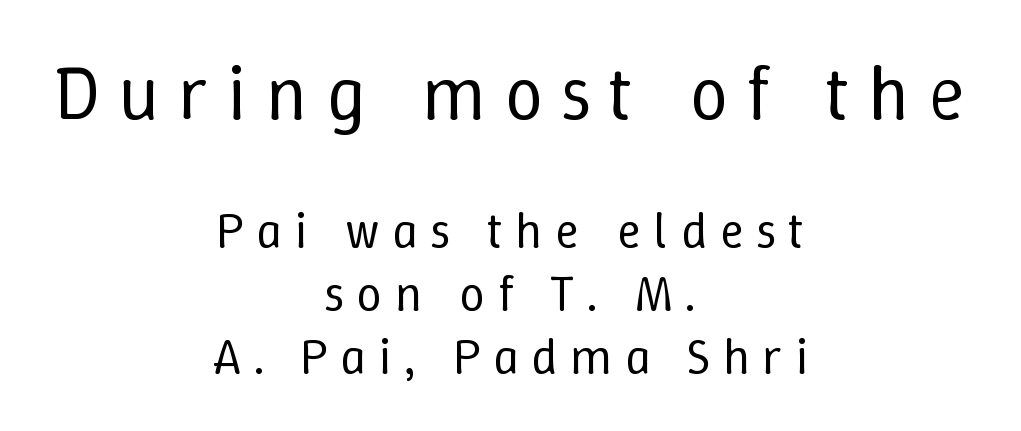
{"italic": "no", "bold": "no", "weight": "regular", "width": "normal", "stroke_contrast": "low", "x_height": "medium", "monospaced": "no", "underline": "no", "align": "center", "line_spacing_ratio": 1.23, "letter_spacing": "wide", "letter_spacing_em": 0.24, "larger_block": "first", "size_ratio": 1.51, "glyph_px": 77}
